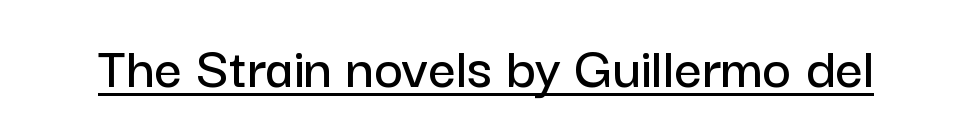
The image shows 61 px sans-serif type, upright; set normal letter spacing, underlined; low stroke contrast and a medium x-height.
